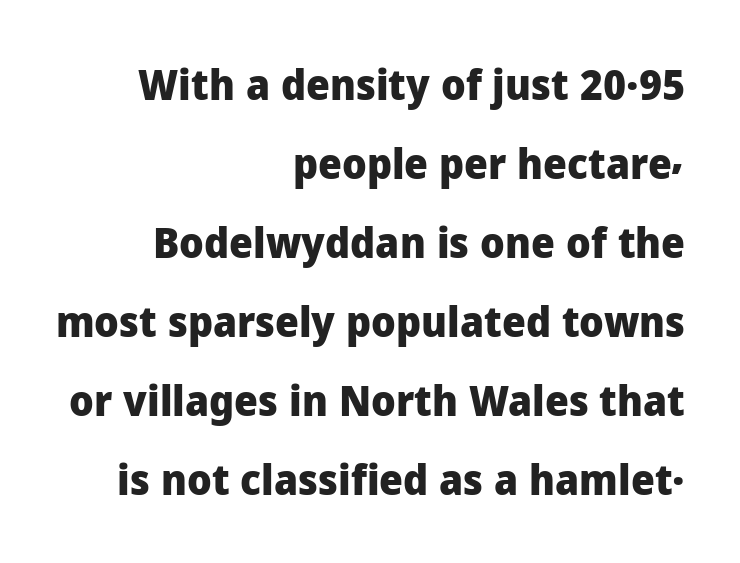
The image shows 42 px heavy sans-serif type, upright; set right-aligned, line spacing 1.88x, normal letter spacing, not underlined; low stroke contrast and a medium x-height.
